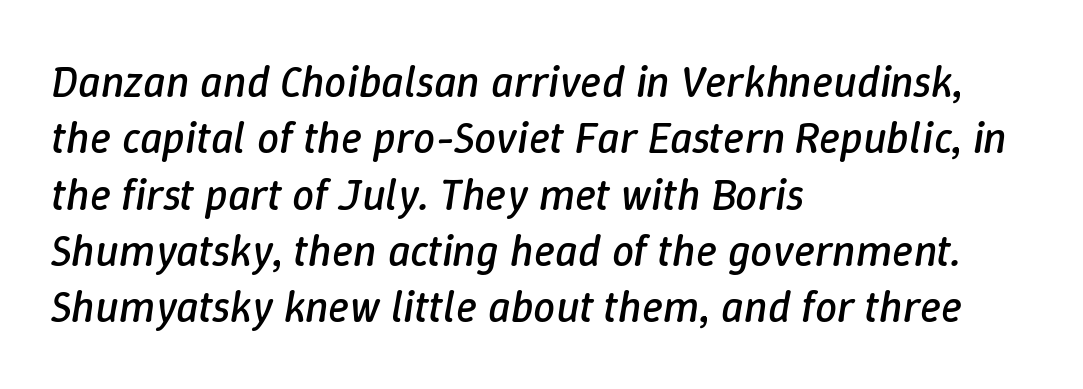
Nothing heavy about these letters — not bold at all. How are the letters spaced? Ordinarily, with no added tracking. A student would call this left alignment; a typographer would say flush left, rag right. A typesetter would call this proportional, since set widths differ per character.
